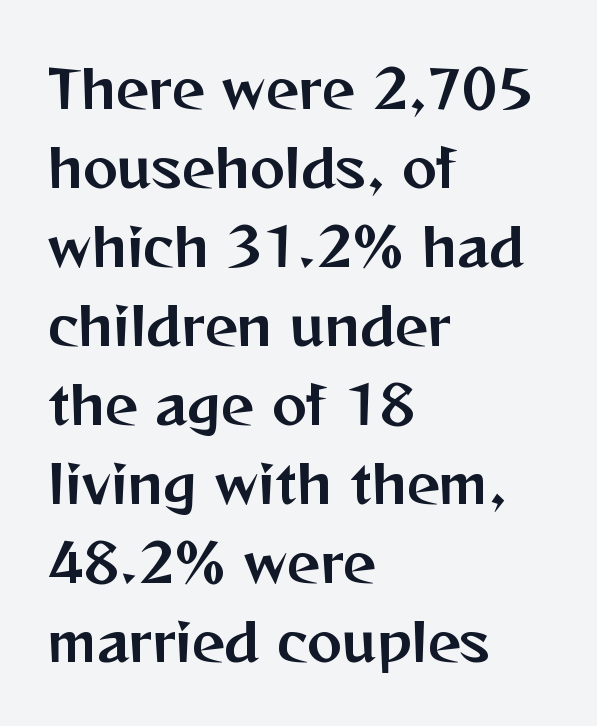
{"serif": "no", "italic": "no", "width": "normal", "stroke_contrast": "medium", "x_height": "medium", "monospaced": "no", "underline": "no", "align": "left", "line_spacing": "normal", "line_spacing_ratio": 1.52, "letter_spacing": "normal", "letter_spacing_em": 0.0, "glyph_px": 52}
